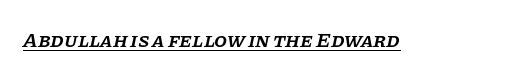
Every character sits at an angle, as italics do. A bit beefed up — I'd call it semibold rather than bold. What decoration does the sample have? An underline. Does extra space separate the letters? No, they use regular spacing.
